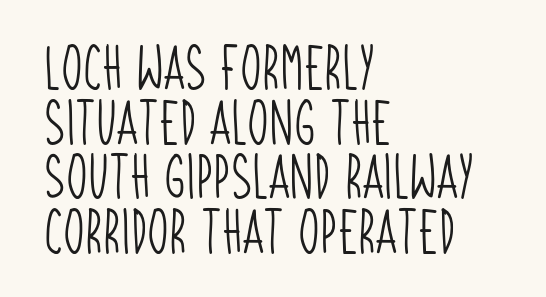
The image shows 44 px light, condensed sans-serif type; set left-aligned, line spacing 1.24x, normal letter spacing, not underlined; low stroke contrast and a large x-height.
